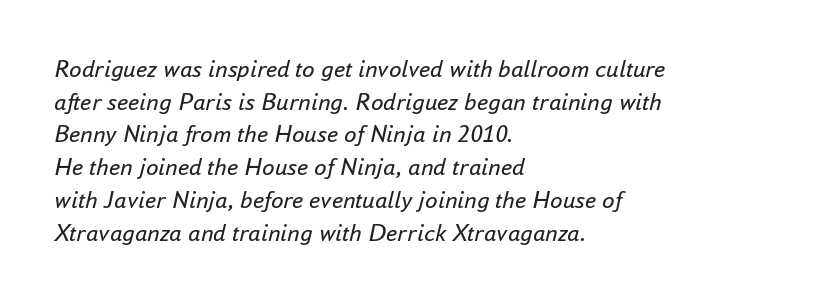
The image shows 25 px text type, italic (leaning right); set left-aligned, normal line spacing (1.31x), normal letter spacing, not underlined.
